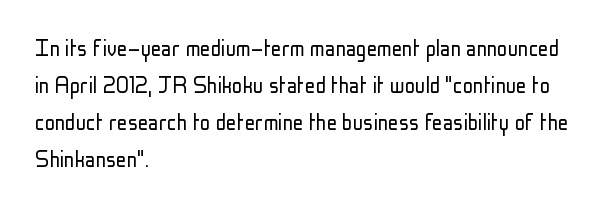
The image shows 26 px text type, upright; set left-aligned, normal line spacing (1.42x), normal letter spacing, not underlined.
